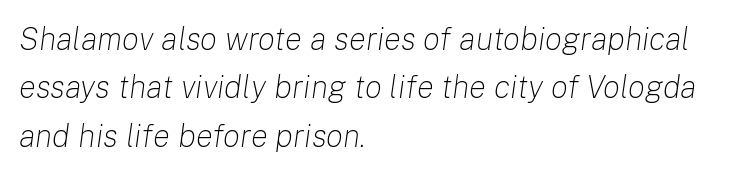
The image shows 32 px light type, italic (leaning right); set left-aligned, normal line spacing (1.51x), normal letter spacing, not underlined; low stroke contrast and a medium x-height.
